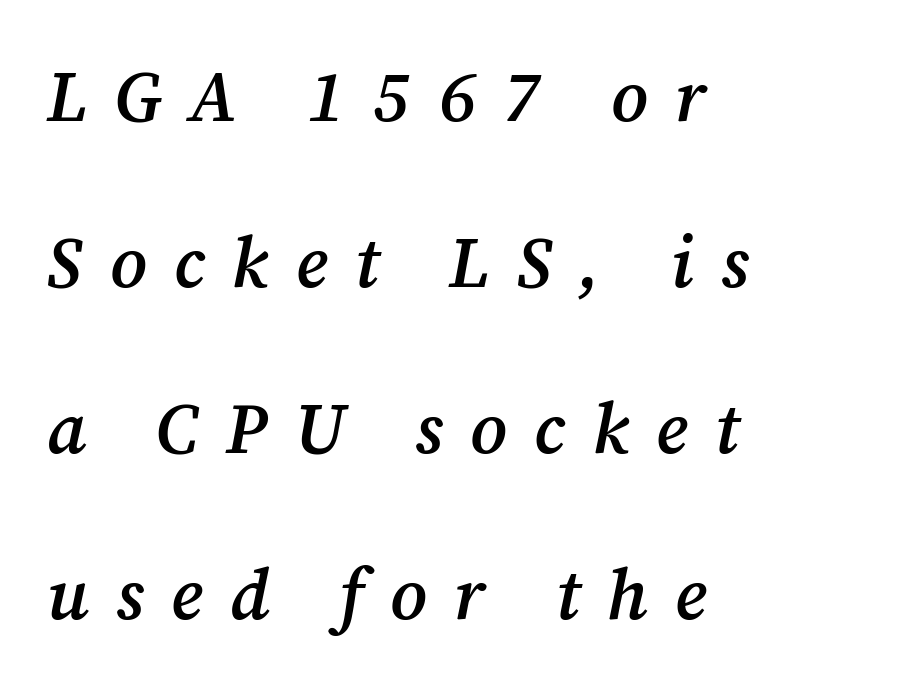
Q: Is the text bold? A: Semi-bold.
Q: Is the text italic (slanted)? A: Yes, it leans right by about 12 degrees.
Q: Is the typeface a serif or a sans-serif typeface? A: Serif.
Q: Is the text underlined? A: No.
Q: How is the paragraph aligned? A: Left-aligned.
Q: Is the spacing between letters normal or unusually wide? A: Unusually wide.
Q: Is the spacing between lines tight, normal or loose? A: Loose.
Q: Width (condensed, normal, or wide)? A: Normal.
Q: Stroke contrast? A: Medium.
Q: x-height? A: Medium.
Q: Monospaced? A: No.
